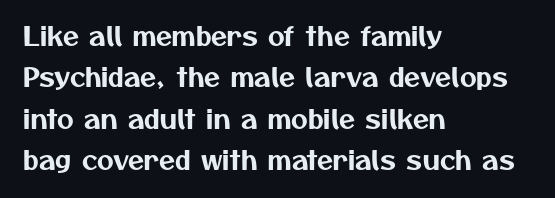
{"underline": "no", "align": "left", "line_spacing": "normal", "line_spacing_ratio": 1.59, "letter_spacing": "normal", "letter_spacing_em": 0.0, "glyph_px": 26}
